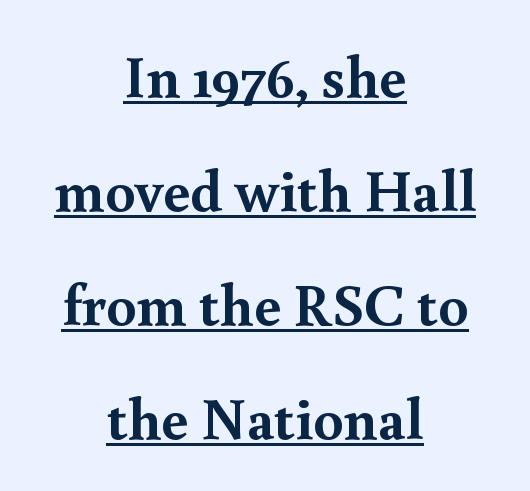
Q: Is the text bold? A: Yes.
Q: Is the text italic (slanted)? A: No, it is upright.
Q: Is the typeface a serif or a sans-serif typeface? A: Serif.
Q: Is the text underlined? A: Yes.
Q: How is the paragraph aligned? A: Centered.
Q: Is the spacing between letters normal or unusually wide? A: Normal.
Q: Is the spacing between lines tight, normal or loose? A: Loose.
Q: Width (condensed, normal, or wide)? A: Normal.
Q: x-height? A: Small.
Q: Monospaced? A: No.
